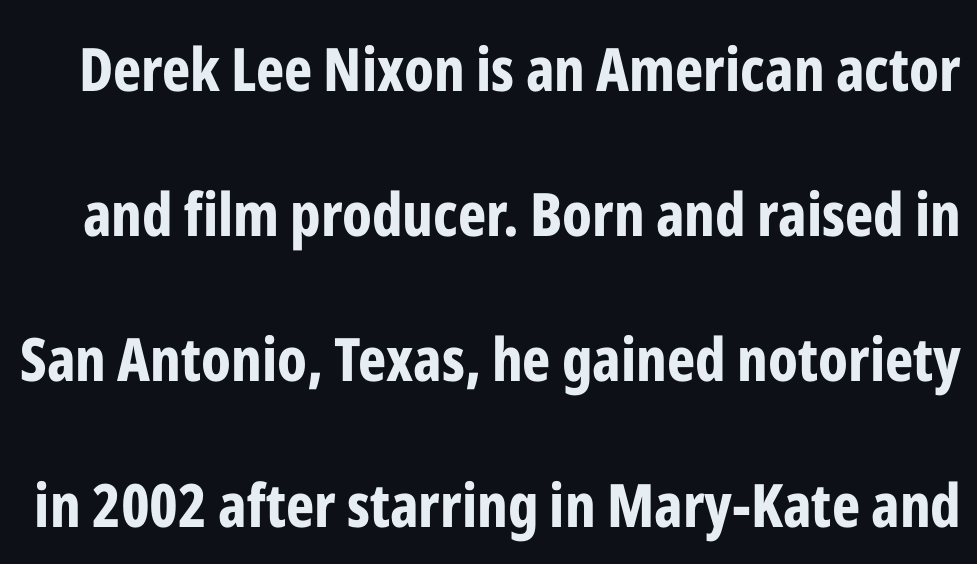
{"serif": "no", "italic": "no", "bold": "yes", "weight": "bold", "width": "condensed", "stroke_contrast": "low", "x_height": "medium", "monospaced": "no", "underline": "no", "line_spacing": "loose", "line_spacing_ratio": 2.42, "letter_spacing": "normal", "letter_spacing_em": 0.0, "glyph_px": 60}
